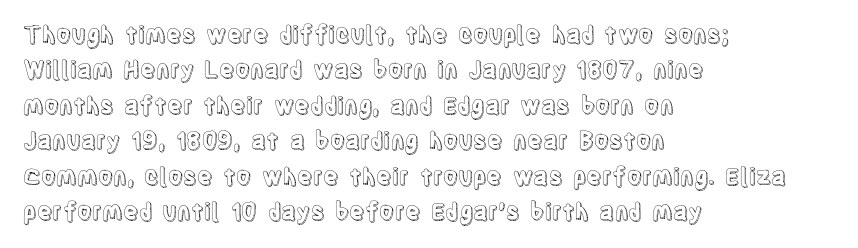
{"italic": "no", "underline": "no", "align": "left", "line_spacing": "normal", "line_spacing_ratio": 1.54, "letter_spacing": "normal", "letter_spacing_em": 0.0, "glyph_px": 23}
